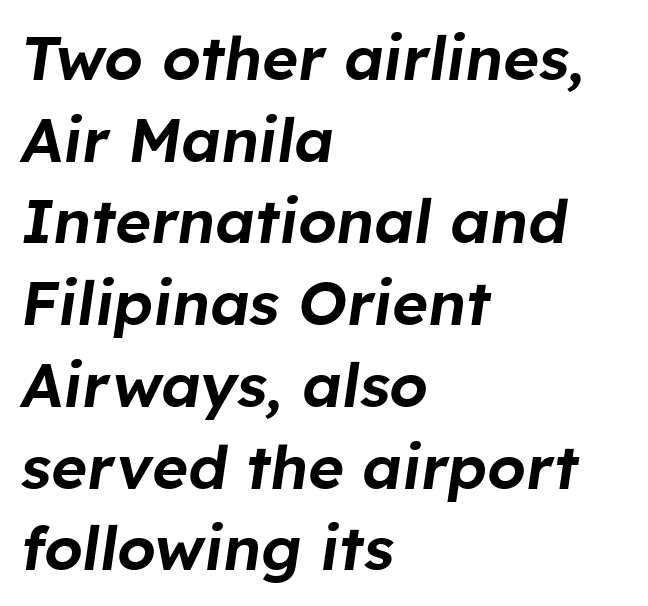
The image shows 61 px text type, italic (leaning right); set left-aligned, normal line spacing (1.34x), normal letter spacing, not underlined; low stroke contrast and a medium x-height.
